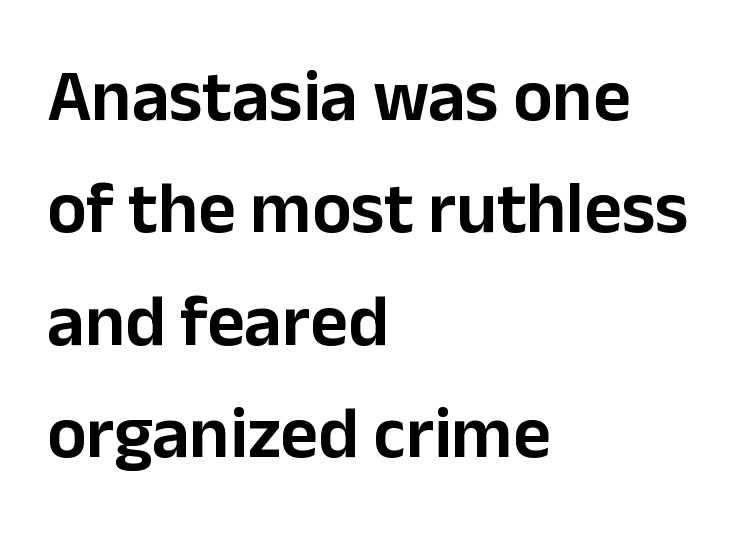
Q: Is the text italic (slanted)? A: No, it is upright.
Q: Is the typeface a serif or a sans-serif typeface? A: Sans-serif.
Q: Is the text underlined? A: No.
Q: How is the paragraph aligned? A: Left-aligned.
Q: Is the spacing between letters normal or unusually wide? A: Normal.
Q: Is the spacing between lines tight, normal or loose? A: Normal.
Q: Width (condensed, normal, or wide)? A: Normal.
Q: Stroke contrast? A: Low.
Q: x-height? A: Medium.
Q: Monospaced? A: No.
